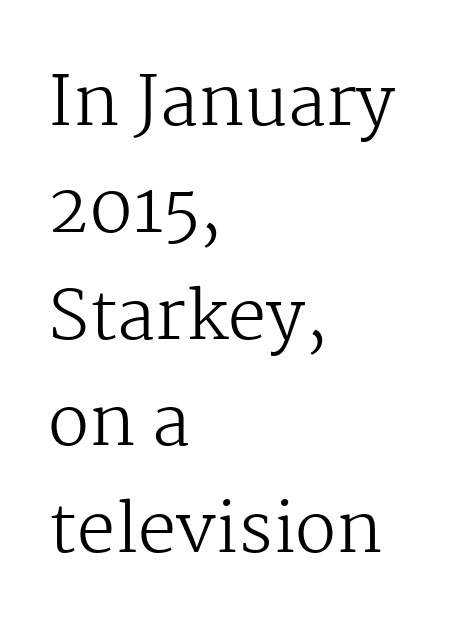
Q: Is the text bold? A: No.
Q: Is the text italic (slanted)? A: No, it is upright.
Q: Is the typeface a serif or a sans-serif typeface? A: Serif.
Q: Is the text underlined? A: No.
Q: How is the paragraph aligned? A: Left-aligned.
Q: Is the spacing between letters normal or unusually wide? A: Normal.
Q: Is the spacing between lines tight, normal or loose? A: Normal.
Q: Width (condensed, normal, or wide)? A: Normal.
Q: Stroke contrast? A: Medium.
Q: x-height? A: Medium.
Q: Monospaced? A: No.
